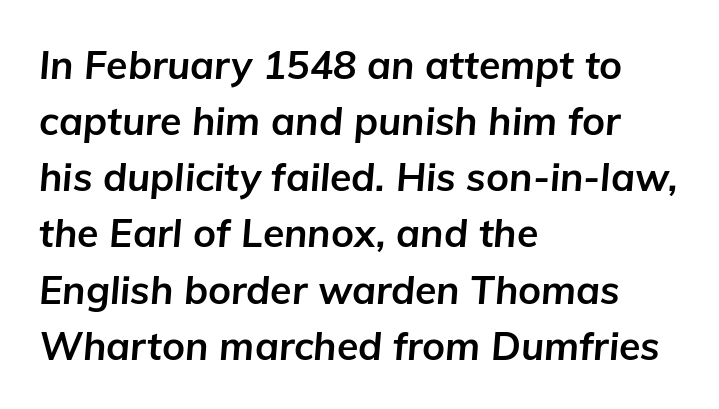
Q: Is the text bold? A: Yes.
Q: Is the text italic (slanted)? A: Yes, it leans right by about 5 degrees.
Q: Is the text underlined? A: No.
Q: How is the paragraph aligned? A: Left-aligned.
Q: Is the spacing between letters normal or unusually wide? A: Normal.
Q: Is the spacing between lines tight, normal or loose? A: Normal.
Q: Width (condensed, normal, or wide)? A: Normal.
Q: Stroke contrast? A: Low.
Q: x-height? A: Medium.
Q: Monospaced? A: No.
